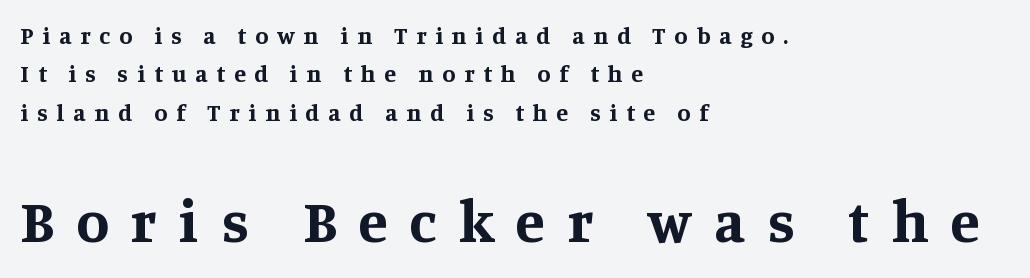
{"serif": "yes", "italic": "no", "bold": "yes", "weight": "bold", "width": "normal", "stroke_contrast": "medium", "x_height": "large", "monospaced": "no", "underline": "no", "align": "left", "line_spacing": "normal", "line_spacing_ratio": 1.6, "letter_spacing": "wide", "letter_spacing_em": 0.37, "larger_block": "second", "size_ratio": 2.5, "glyph_px": 60}
